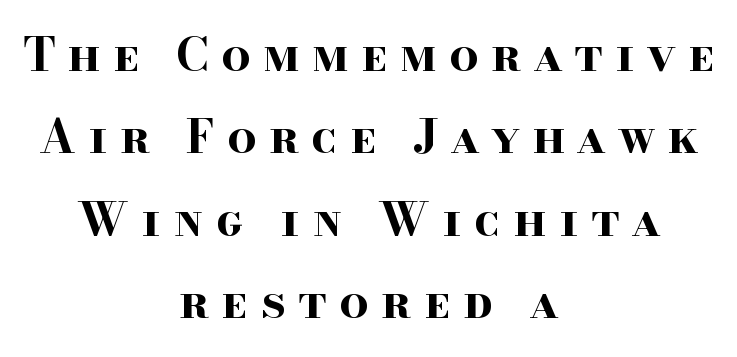
{"serif": "yes", "italic": "no", "bold": "yes", "weight": "bold", "width": "wide", "stroke_contrast": "high", "x_height": "small", "monospaced": "no", "underline": "no", "align": "center", "line_spacing_ratio": 1.79, "letter_spacing": "wide", "letter_spacing_em": 0.27, "glyph_px": 46}
